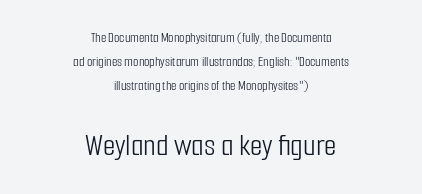
The image shows 32 px light, condensed sans-serif type, upright; set centered, normal line spacing (1.7x), normal letter spacing, not underlined; the second (bottom) block is 2.29x larger; low stroke contrast and a medium x-height.
